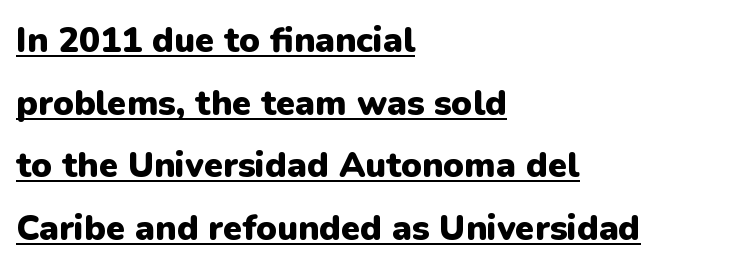
Q: Is the text bold? A: Yes.
Q: Is the text italic (slanted)? A: No, it is upright.
Q: Is the typeface a serif or a sans-serif typeface? A: Sans-serif.
Q: Is the text underlined? A: Yes.
Q: How is the paragraph aligned? A: Left-aligned.
Q: Is the spacing between letters normal or unusually wide? A: Normal.
Q: Width (condensed, normal, or wide)? A: Normal.
Q: Stroke contrast? A: Low.
Q: x-height? A: Medium.
Q: Monospaced? A: No.
